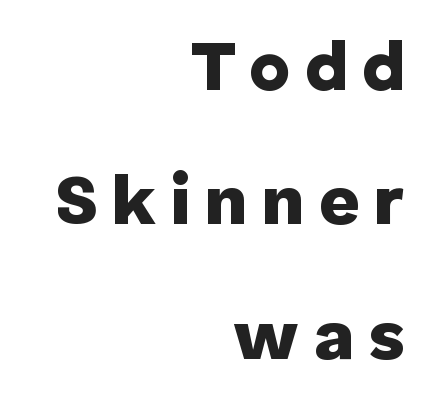
Q: Is the text bold? A: Yes.
Q: Is the text italic (slanted)? A: No, it is upright.
Q: Is the typeface a serif or a sans-serif typeface? A: Sans-serif.
Q: Is the text underlined? A: No.
Q: How is the paragraph aligned? A: Right-aligned.
Q: Is the spacing between letters normal or unusually wide? A: Unusually wide.
Q: Is the spacing between lines tight, normal or loose? A: Loose.
Q: Width (condensed, normal, or wide)? A: Normal.
Q: Stroke contrast? A: Low.
Q: x-height? A: Medium.
Q: Monospaced? A: No.
